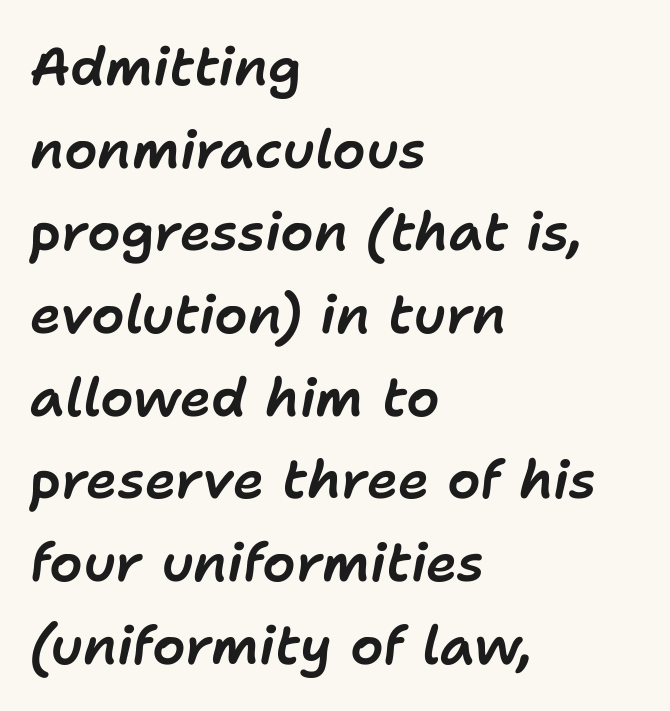
{"italic": "yes", "lean": "right", "slant_degrees": 11, "width": "normal", "stroke_contrast": "low", "x_height": "medium", "monospaced": "no", "underline": "no", "align": "left", "line_spacing": "normal", "line_spacing_ratio": 1.56, "letter_spacing": "normal", "letter_spacing_em": 0.0, "glyph_px": 53}
